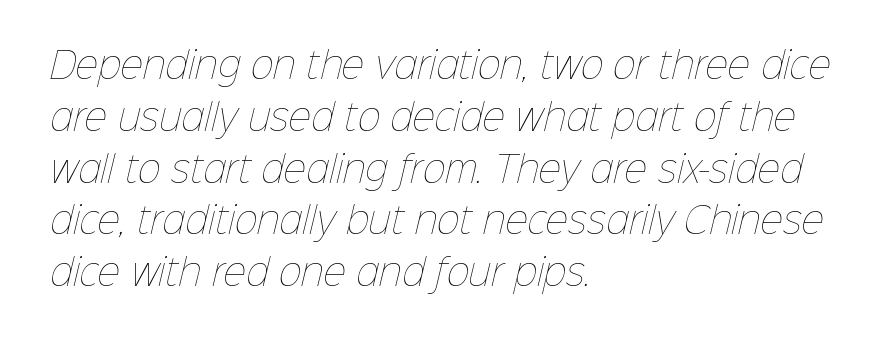
Q: Is the text bold? A: No.
Q: Is the text underlined? A: No.
Q: How is the paragraph aligned? A: Left-aligned.
Q: Is the spacing between letters normal or unusually wide? A: Normal.
Q: Is the spacing between lines tight, normal or loose? A: Normal.
Q: Width (condensed, normal, or wide)? A: Normal.
Q: Stroke contrast? A: Low.
Q: x-height? A: Medium.
Q: Monospaced? A: No.
